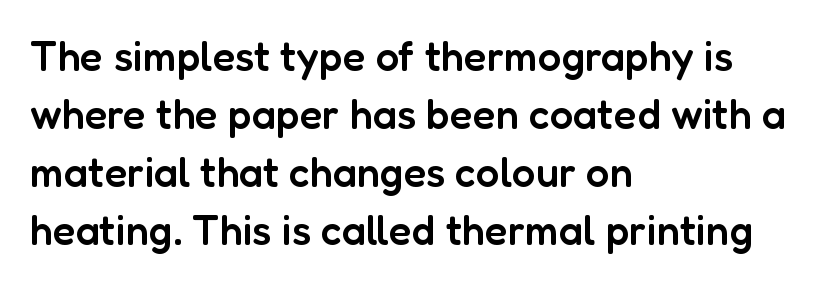
The characters display no serif detailing; their extremities are plain. Alignment: flush left. Unlike italic type, these characters show no tilt at all. The sample has been set in demibold, a notch under bold. Is this a fixed-width face? No — the glyphs have proportional, varying widths.
